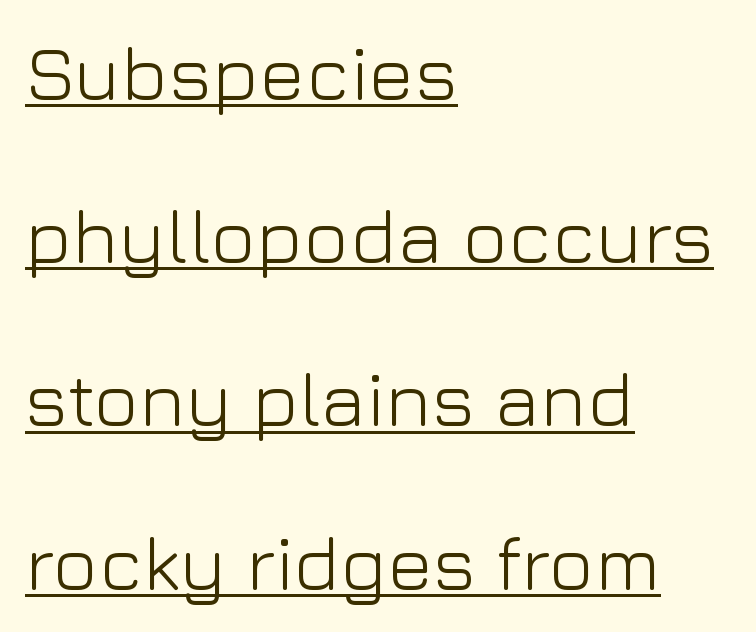
Q: Is the text bold? A: No.
Q: Is the text italic (slanted)? A: No, it is upright.
Q: Is the typeface a serif or a sans-serif typeface? A: Sans-serif.
Q: Is the text underlined? A: Yes.
Q: How is the paragraph aligned? A: Left-aligned.
Q: Is the spacing between letters normal or unusually wide? A: Normal.
Q: Is the spacing between lines tight, normal or loose? A: Loose.
Q: Width (condensed, normal, or wide)? A: Normal.
Q: Stroke contrast? A: Low.
Q: x-height? A: Medium.
Q: Monospaced? A: No.
